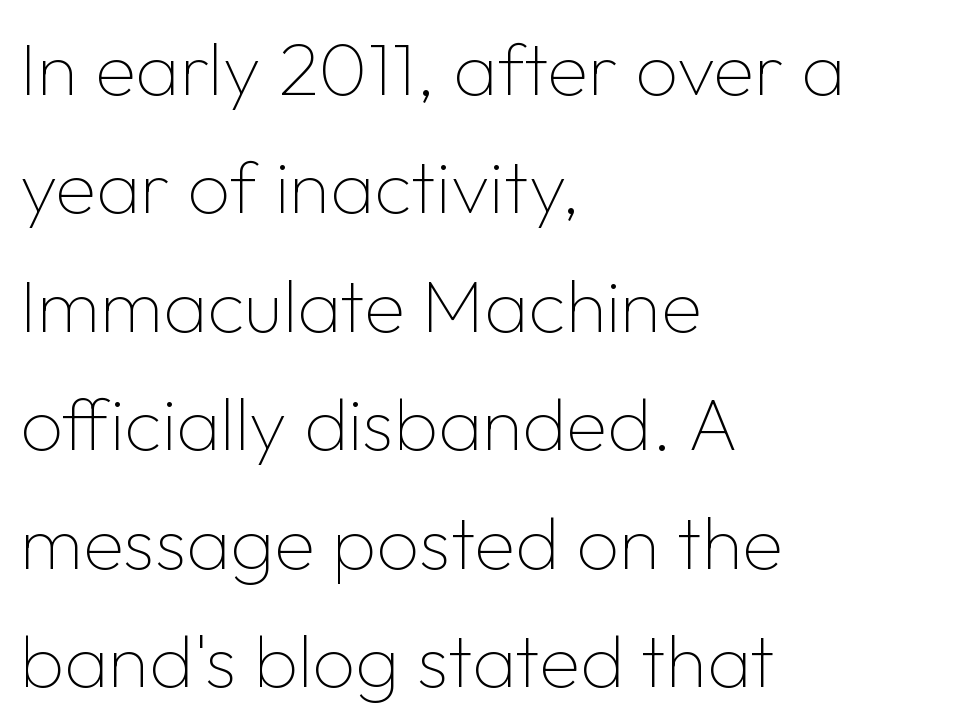
Serif or sans? Sans — the stroke terminals are bare. Quick note: interline space is typical. Letters rest on an invisible, unmarked baseline. The text block is weighted toward the left margin, trailing off unevenly rightward. Do the letters lean? They stand straight.
